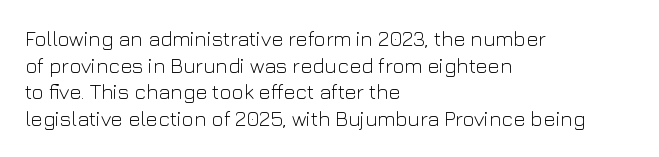
The image shows 21 px text type, upright; set left-aligned, normal line spacing (1.27x), normal letter spacing, not underlined.
